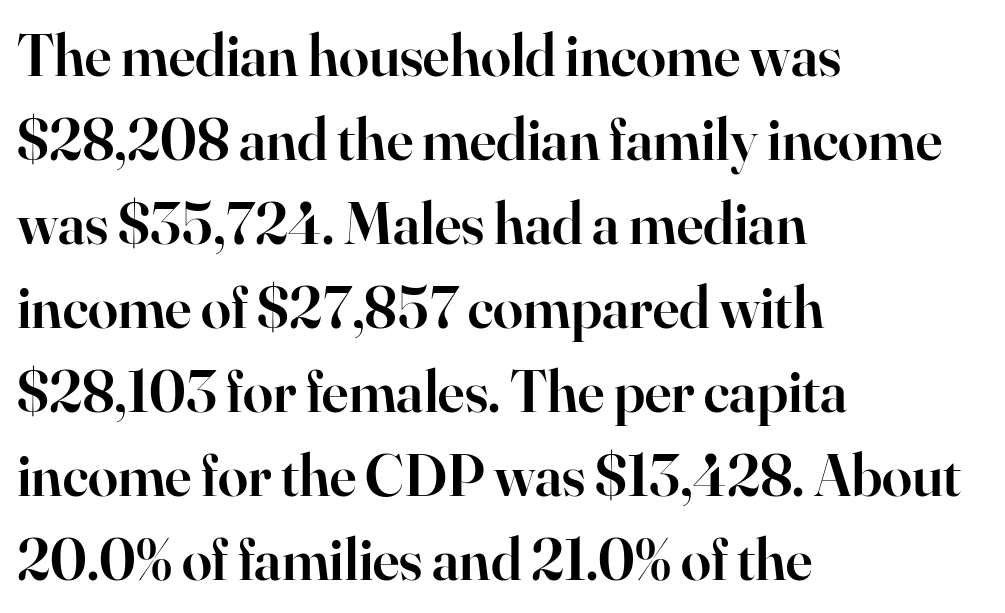
The image shows 60 px semibold serif type, upright; set left-aligned, normal line spacing (1.4x), normal letter spacing, not underlined; high stroke contrast and a small x-height.
